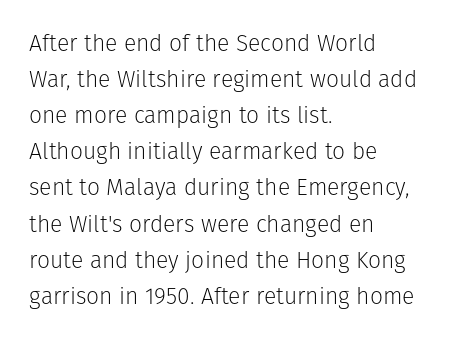
Nothing unusual about the tracking: characters are spaced as the font intends. The typesetter chose a ragged-right arrangement here. Vertical strokes here are truly vertical. In terms of leading, this rendering sits right in the middle.
